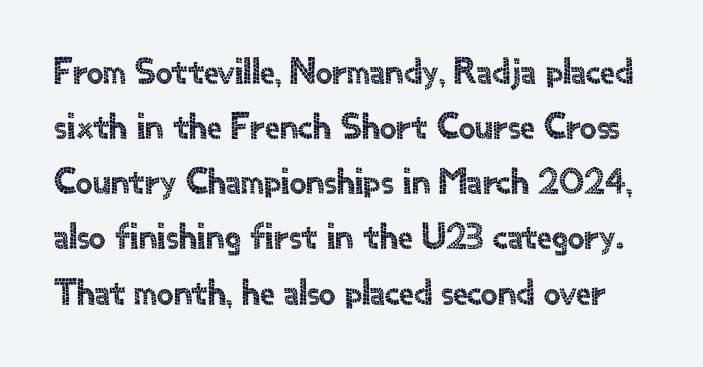
These lines were composed using upright roman letters. Letters rest on an invisible, unmarked baseline. This is sans-serif lettering, the kind often seen on screens and signage. Regarding leading, the lines here are spaced in the standard way. Each letter keeps its own natural width here, so spacing adapts to shape.
